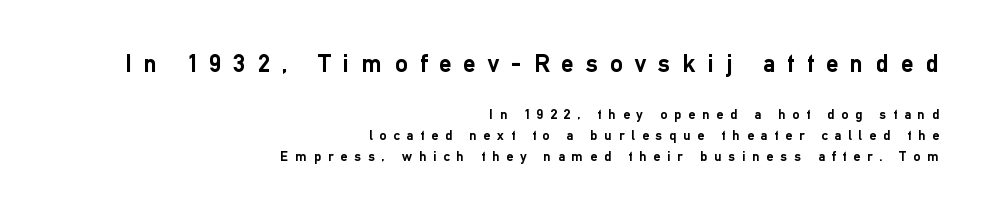
{"italic": "no", "bold": "yes", "underline": "no", "align": "right", "line_spacing": "normal", "line_spacing_ratio": 1.5, "letter_spacing": "wide", "letter_spacing_em": 0.49, "larger_block": "first", "size_ratio": 1.79, "glyph_px": 25}
